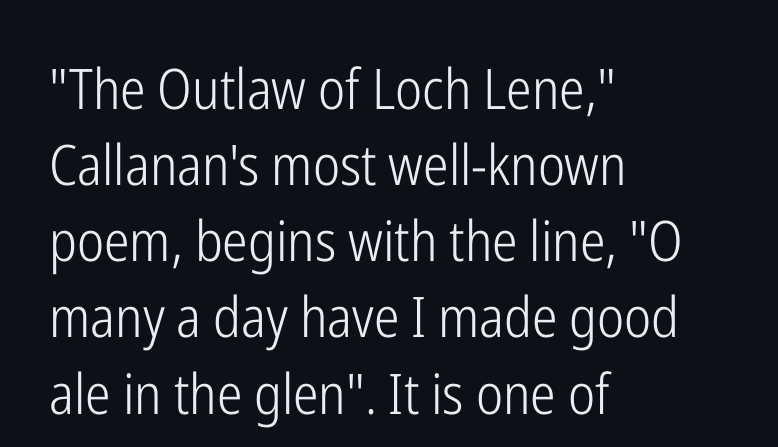
Q: Is the text bold? A: No.
Q: Is the text italic (slanted)? A: No, it is upright.
Q: Is the typeface a serif or a sans-serif typeface? A: Sans-serif.
Q: Is the text underlined? A: No.
Q: How is the paragraph aligned? A: Left-aligned.
Q: Is the spacing between letters normal or unusually wide? A: Normal.
Q: Is the spacing between lines tight, normal or loose? A: Normal.
Q: Width (condensed, normal, or wide)? A: Condensed.
Q: Stroke contrast? A: Low.
Q: x-height? A: Medium.
Q: Monospaced? A: No.
